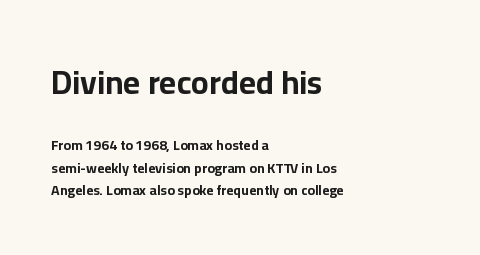
The image shows 33 px bold sans-serif type, upright; set left-aligned, normal line spacing (1.62x), normal letter spacing, not underlined; the first (top) block is 2.36x larger; low stroke contrast and a medium x-height.
